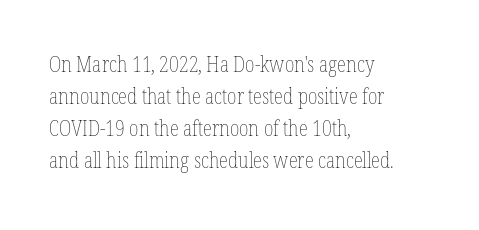
Q: Is the text bold? A: No.
Q: Is the text italic (slanted)? A: No, it is upright.
Q: Is the text underlined? A: No.
Q: How is the paragraph aligned? A: Left-aligned.
Q: Is the spacing between letters normal or unusually wide? A: Normal.
Q: Is the spacing between lines tight, normal or loose? A: Normal.
